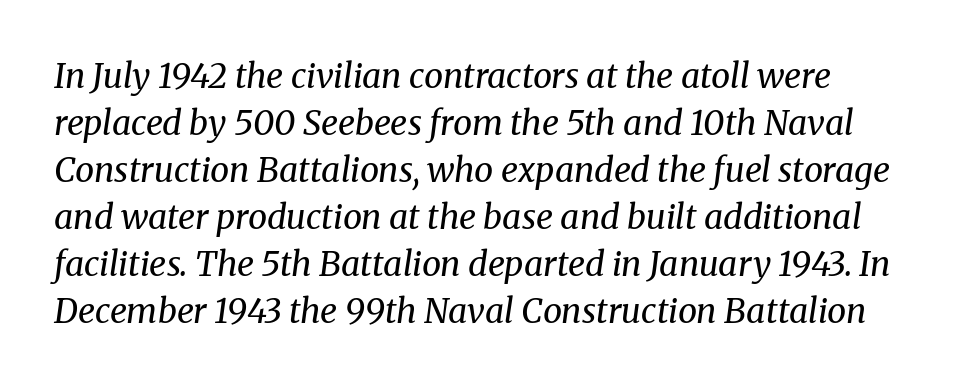
{"serif": "yes", "italic": "yes", "lean": "right", "slant_degrees": 8, "bold": "no", "weight": "regular", "width": "normal", "stroke_contrast": "medium", "x_height": "medium", "monospaced": "no", "underline": "no", "line_spacing": "normal", "line_spacing_ratio": 1.38, "letter_spacing": "normal", "letter_spacing_em": 0.0, "glyph_px": 34}
